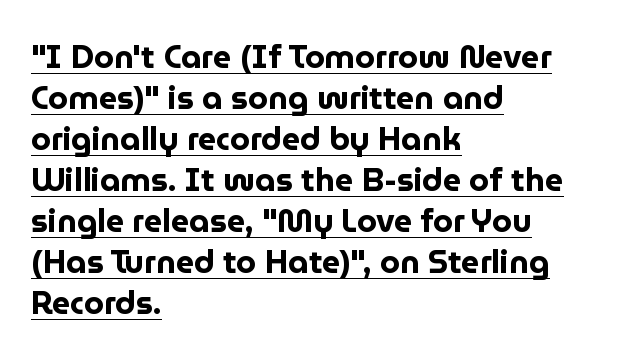
The image shows 32 px bold sans-serif type, upright; set left-aligned, normal line spacing (1.28x), normal letter spacing, underlined; low stroke contrast and a medium x-height.
